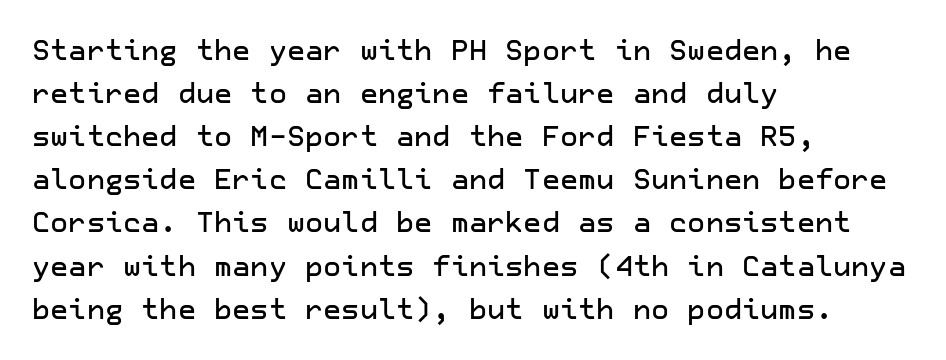
{"serif": "no", "italic": "no", "width": "normal", "stroke_contrast": "low", "x_height": "medium", "underline": "no", "align": "left", "line_spacing": "normal", "line_spacing_ratio": 1.54, "letter_spacing": "normal", "letter_spacing_em": 0.0, "glyph_px": 28}
